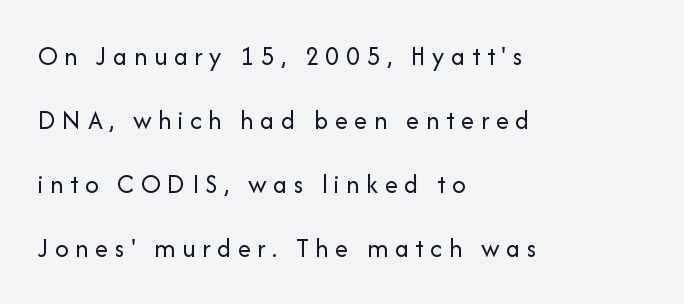
Q: Is the text bold? A: No.
Q: Is the text italic (slanted)? A: No, it is upright.
Q: Is the text underlined? A: No.
Q: How is the paragraph aligned? A: Left-aligned.
Q: Is the spacing between letters normal or unusually wide? A: Unusually wide.
Q: Is the spacing between lines tight, normal or loose? A: Loose.
